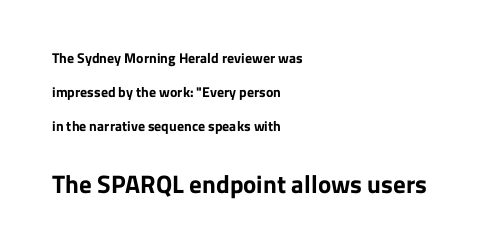
Honestly, the letter spacing is just normal — you wouldn't notice it. Unlike italic type, these characters show no tilt at all. Each glyph is drawn with heavy, bold strokes. The lines are quadded left.
